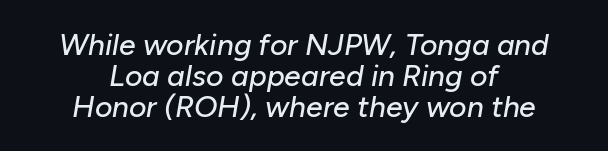
Q: Is the text italic (slanted)? A: Yes, it leans right by about 10 degrees.
Q: Is the text underlined? A: No.
Q: How is the paragraph aligned? A: Centered.
Q: Is the spacing between letters normal or unusually wide? A: Normal.
Q: Is the spacing between lines tight, normal or loose? A: Tight.
Q: Width (condensed, normal, or wide)? A: Normal.
Q: Stroke contrast? A: Low.
Q: x-height? A: Medium.
Q: Monospaced? A: No.
